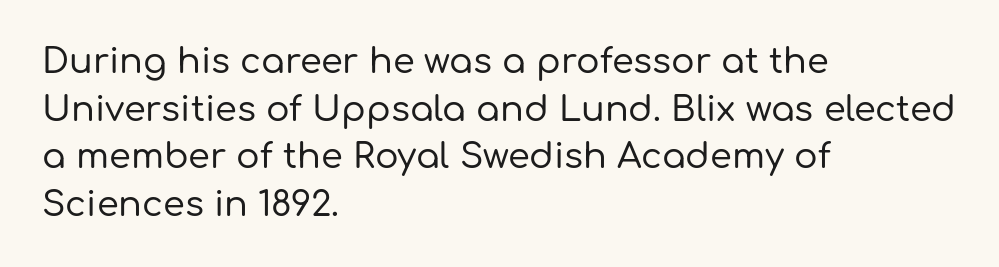
The image shows 35 px sans-serif type, upright; set left-aligned, normal line spacing (1.36x), normal letter spacing, not underlined; low stroke contrast and a medium x-height.
